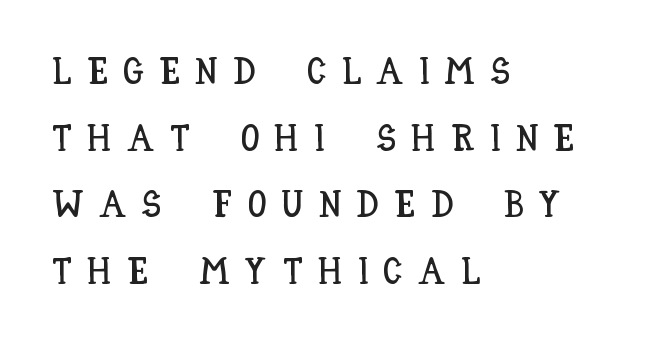
Descenders hang freely into open space. Characters follow at a spacing far wider than the type designer built in. This is the regular roman posture of the typeface. These lines are set flush left with a ragged right edge.
